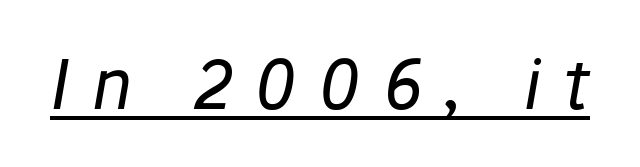
Think of a printed novel: that variable character pitch is what you see here. Tracking value appears strongly positive — letters spread wide. Glance below the letters and you will spot a drawn line. The face used here has a pronounced slope to its letters.
